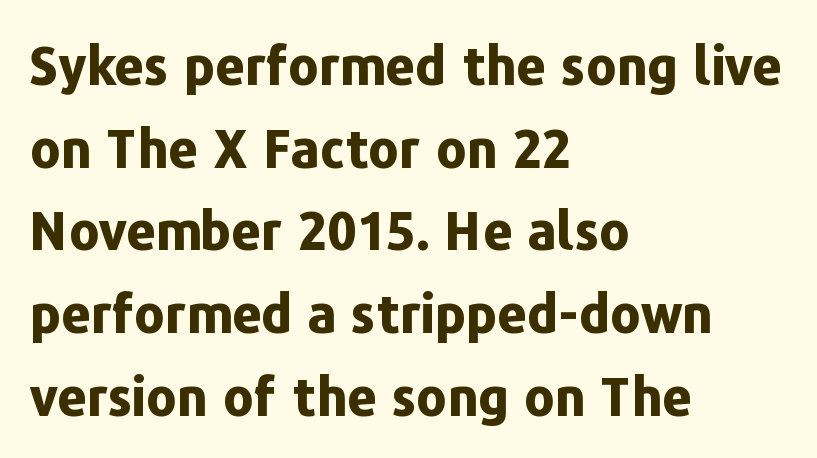
Q: Is the text bold? A: Yes.
Q: Is the text italic (slanted)? A: No, it is upright.
Q: Is the typeface a serif or a sans-serif typeface? A: Sans-serif.
Q: Is the text underlined? A: No.
Q: How is the paragraph aligned? A: Left-aligned.
Q: Is the spacing between letters normal or unusually wide? A: Normal.
Q: Is the spacing between lines tight, normal or loose? A: Normal.
Q: Width (condensed, normal, or wide)? A: Normal.
Q: Stroke contrast? A: Low.
Q: x-height? A: Medium.
Q: Monospaced? A: No.
